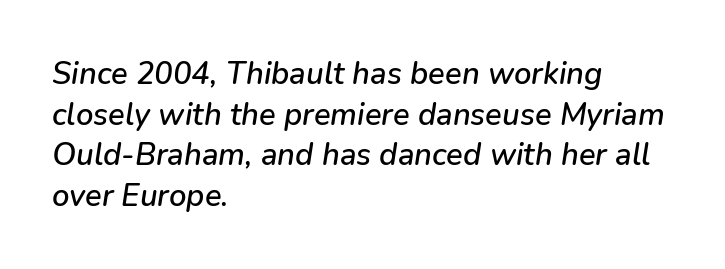
{"italic": "yes", "lean": "right", "slant_degrees": 9, "width": "normal", "stroke_contrast": "low", "x_height": "medium", "monospaced": "no", "underline": "no", "align": "left", "line_spacing": "normal", "line_spacing_ratio": 1.31, "letter_spacing": "normal", "letter_spacing_em": 0.0, "glyph_px": 31}
